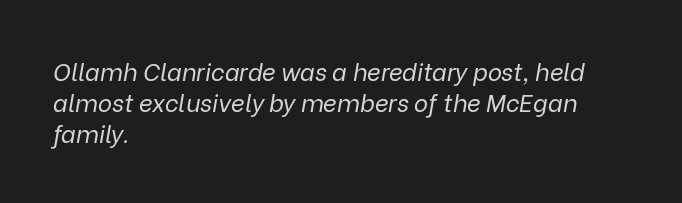
{"italic": "yes", "lean": "right", "slant_degrees": 9, "bold": "no", "underline": "no", "align": "left", "line_spacing": "normal", "line_spacing_ratio": 1.3, "letter_spacing": "normal", "letter_spacing_em": 0.0, "glyph_px": 24}
